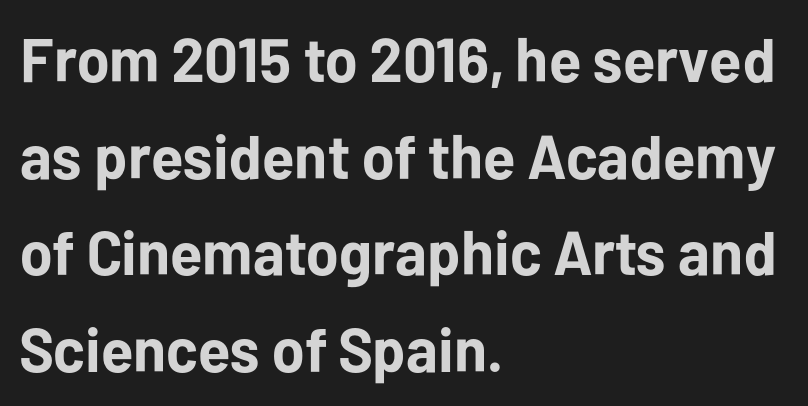
This is roman type, the default non-slanted kind. A dark, heavy texture on the line: the type is bold. If you drew a ruler down the left edge, every line would touch it. Tracking here is standard; glyphs follow each other at the usual distance.
